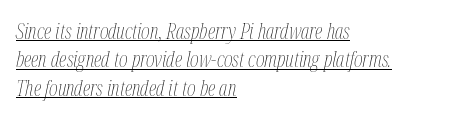
Q: Is the text bold? A: No.
Q: Is the text italic (slanted)? A: Yes, it leans right by about 12 degrees.
Q: Is the text underlined? A: Yes.
Q: How is the paragraph aligned? A: Left-aligned.
Q: Is the spacing between letters normal or unusually wide? A: Normal.
Q: Is the spacing between lines tight, normal or loose? A: Normal.
